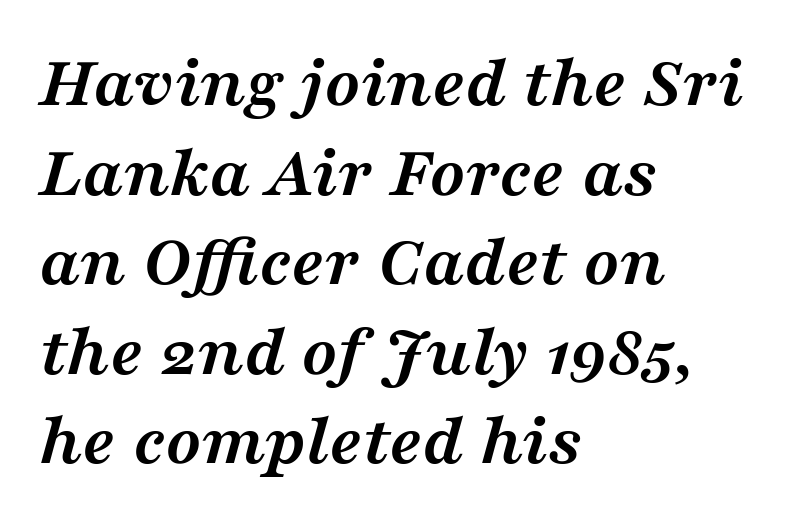
Q: Is the text bold? A: Yes.
Q: Is the text italic (slanted)? A: Yes, it leans right by about 16 degrees.
Q: Is the typeface a serif or a sans-serif typeface? A: Serif.
Q: Is the text underlined? A: No.
Q: How is the paragraph aligned? A: Left-aligned.
Q: Is the spacing between letters normal or unusually wide? A: Normal.
Q: Width (condensed, normal, or wide)? A: Wide.
Q: Stroke contrast? A: Medium.
Q: x-height? A: Medium.
Q: Monospaced? A: No.
